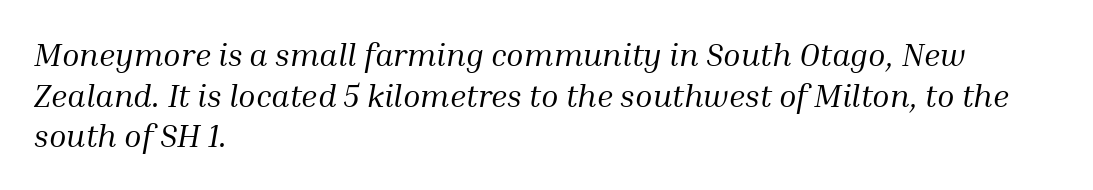
{"serif": "yes", "italic": "yes", "lean": "right", "slant_degrees": 10, "bold": "no", "weight": "regular", "width": "normal", "stroke_contrast": "medium", "x_height": "medium", "monospaced": "no", "underline": "no", "align": "left", "line_spacing": "normal", "line_spacing_ratio": 1.27, "letter_spacing": "normal", "letter_spacing_em": 0.0, "glyph_px": 32}
